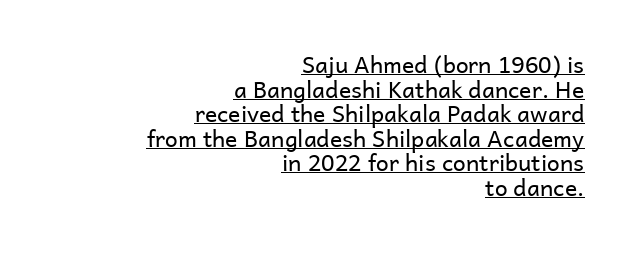
Q: Is the text bold? A: No.
Q: Is the text italic (slanted)? A: No, it is upright.
Q: Is the text underlined? A: Yes.
Q: How is the paragraph aligned? A: Right-aligned.
Q: Is the spacing between letters normal or unusually wide? A: Normal.
Q: Is the spacing between lines tight, normal or loose? A: Tight.
